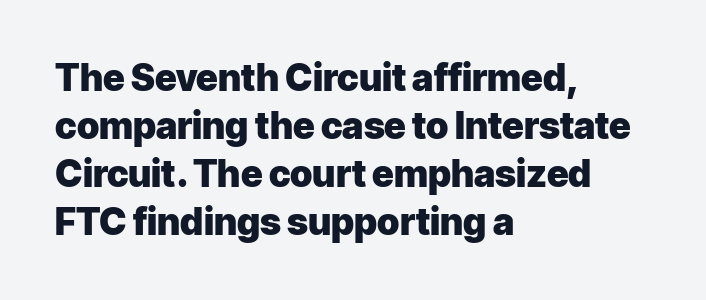
Q: Is the text bold? A: Yes.
Q: Is the text italic (slanted)? A: No, it is upright.
Q: Is the typeface a serif or a sans-serif typeface? A: Sans-serif.
Q: Is the text underlined? A: No.
Q: How is the paragraph aligned? A: Left-aligned.
Q: Is the spacing between letters normal or unusually wide? A: Normal.
Q: Is the spacing between lines tight, normal or loose? A: Normal.
Q: Width (condensed, normal, or wide)? A: Normal.
Q: Stroke contrast? A: Low.
Q: x-height? A: Medium.
Q: Monospaced? A: No.
